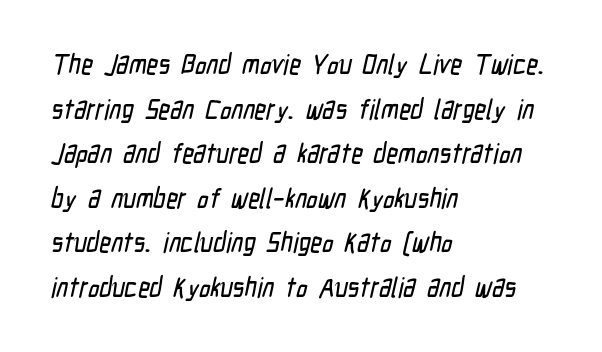
{"serif": "no", "width": "condensed", "stroke_contrast": "low", "x_height": "medium", "monospaced": "no", "underline": "no", "align": "left", "line_spacing": "normal", "line_spacing_ratio": 1.59, "letter_spacing": "normal", "letter_spacing_em": 0.0, "glyph_px": 28}
